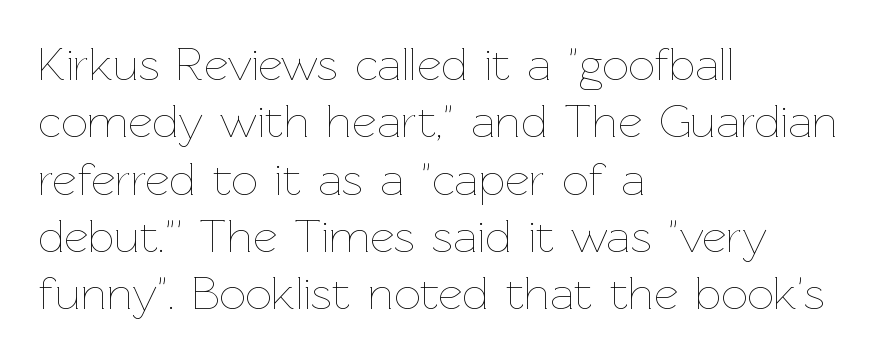
The image shows 47 px thin type, upright; set left-aligned, line spacing 1.22x, normal letter spacing, not underlined; low stroke contrast and a medium x-height.
